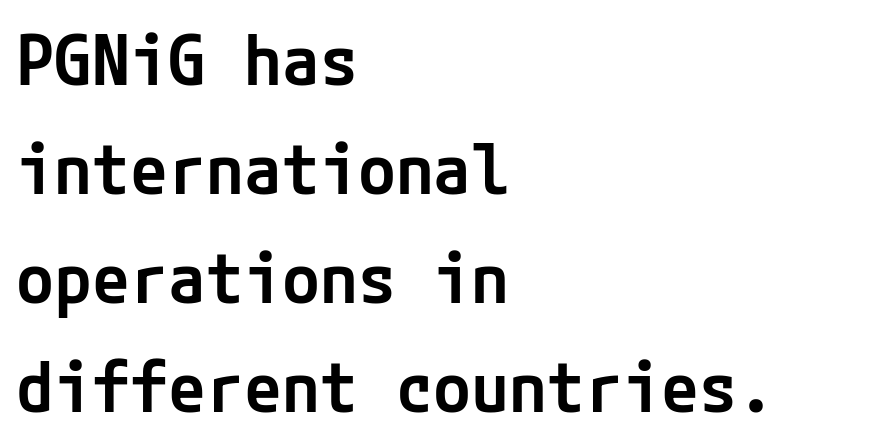
The lettering stays uniformly vertical, giving the passage a roman look. The words here are not underlined. Every letter is mildly thick-stroked: semibold rather than bold. Serifs: no, the terminals of the letterforms are clean. The typesetter chose a ragged-right arrangement here. Summary of vertical rhythm: regular, with standard interline spacing.
